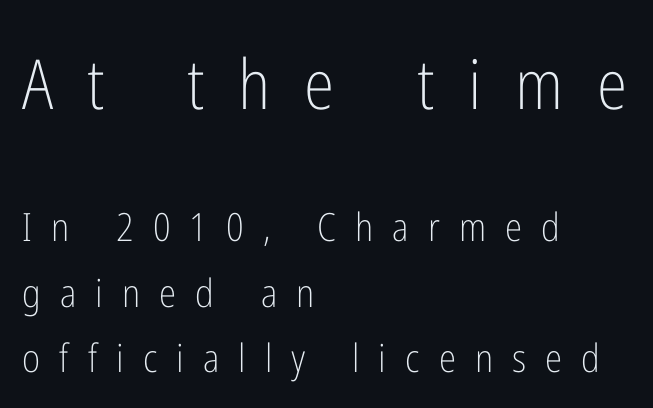
Q: Is the text bold? A: No.
Q: Is the text italic (slanted)? A: No, it is upright.
Q: Is the typeface a serif or a sans-serif typeface? A: Sans-serif.
Q: Is the text underlined? A: No.
Q: How is the paragraph aligned? A: Left-aligned.
Q: Is the spacing between letters normal or unusually wide? A: Unusually wide.
Q: Is the spacing between lines tight, normal or loose? A: Normal.
Q: Which block of text is set in a larger size, the first (top) or the second (bottom)? A: The first (top) one.
Q: Width (condensed, normal, or wide)? A: Condensed.
Q: Stroke contrast? A: Low.
Q: x-height? A: Medium.
Q: Monospaced? A: No.
